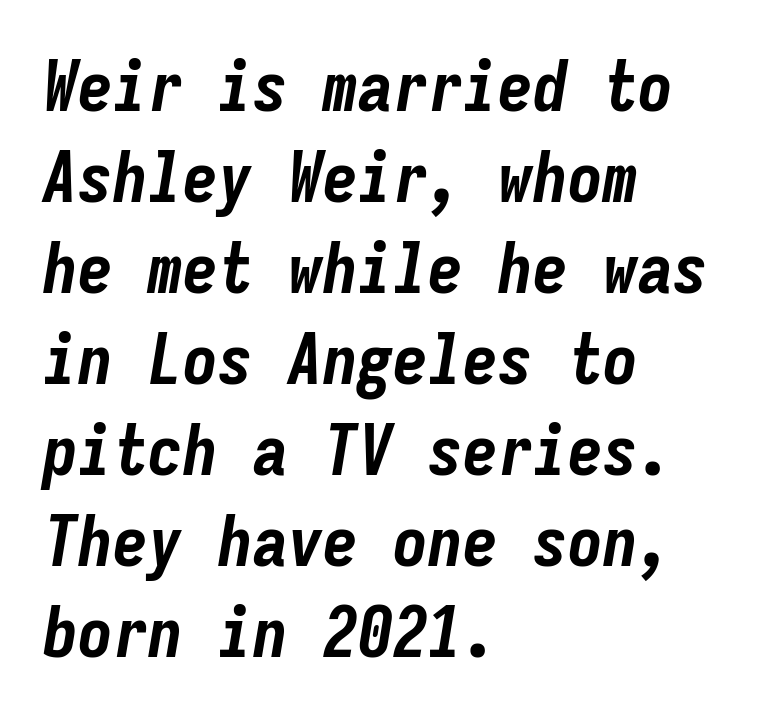
Q: Is the text bold? A: Yes.
Q: Is the text italic (slanted)? A: Yes, it leans right by about 9 degrees.
Q: Is the text underlined? A: No.
Q: How is the paragraph aligned? A: Left-aligned.
Q: Is the spacing between letters normal or unusually wide? A: Normal.
Q: Is the spacing between lines tight, normal or loose? A: Normal.
Q: Width (condensed, normal, or wide)? A: Condensed.
Q: Stroke contrast? A: Low.
Q: x-height? A: Medium.
Q: Monospaced? A: Yes.
